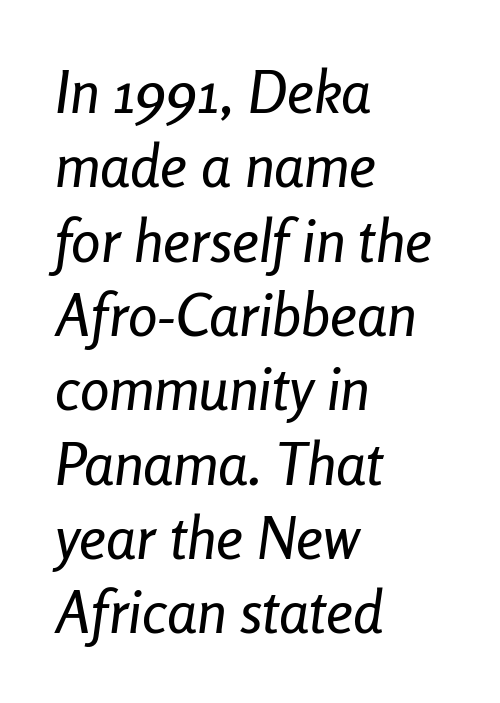
{"italic": "yes", "lean": "right", "slant_degrees": 8, "width": "condensed", "stroke_contrast": "low", "x_height": "medium", "monospaced": "no", "underline": "no", "align": "left", "line_spacing": "normal", "line_spacing_ratio": 1.26, "letter_spacing": "normal", "letter_spacing_em": 0.0, "glyph_px": 59}
